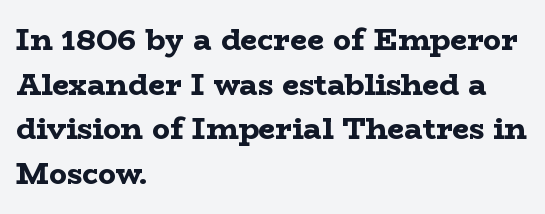
Q: Is the text bold? A: Yes.
Q: Is the text italic (slanted)? A: No, it is upright.
Q: Is the typeface a serif or a sans-serif typeface? A: Serif.
Q: Is the text underlined? A: No.
Q: How is the paragraph aligned? A: Left-aligned.
Q: Is the spacing between letters normal or unusually wide? A: Normal.
Q: Is the spacing between lines tight, normal or loose? A: Normal.
Q: Width (condensed, normal, or wide)? A: Wide.
Q: Stroke contrast? A: Low.
Q: x-height? A: Medium.
Q: Monospaced? A: No.
